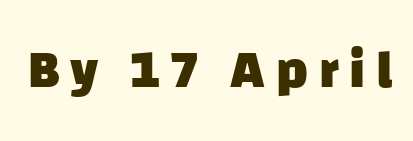
Each letter keeps its own natural width here, so spacing adapts to shape. Each word looks stretched out because of the extra space between its letters. Heavy, bold letterforms. Underlining? Definitely not there.
